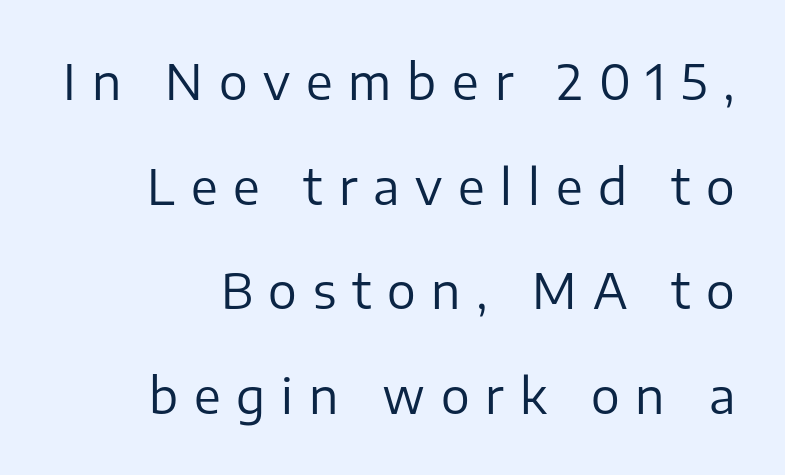
The image shows 48 px regular-weight sans-serif type, upright; set right-aligned, loose line spacing (2.18x), unusually wide letter spacing (+0.33 em), not underlined; low stroke contrast and a medium x-height.
